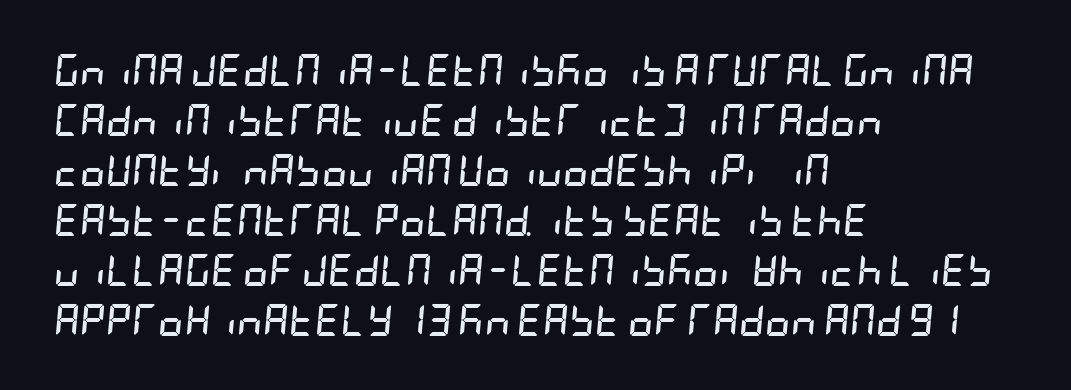
The font's italic variant was chosen for this text. A typesetter would call this leading conventional body-copy spacing. Summary of weight: heavy, a full bold. Descenders are the only things crossing below the line.
